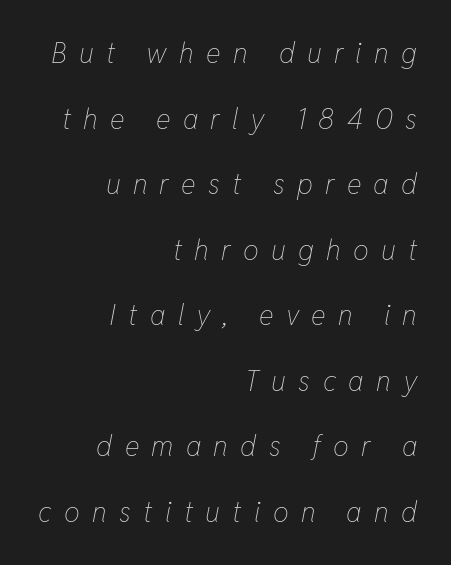
In terms of letterspacing, this is a distinctly airy, spread setting. The weight tops out at a normal text grade. Varying glyph widths throughout — classic text-font behaviour. Alignment: flush right. Has an underline been added? It has not. The whole block is typeset with a tilt.
